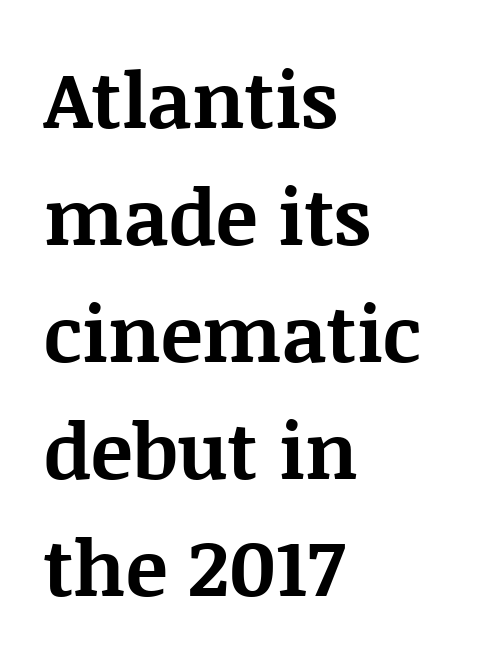
The image shows 78 px bold serif type, upright; set left-aligned, normal line spacing (1.5x), normal letter spacing, not underlined; medium stroke contrast and a large x-height.
